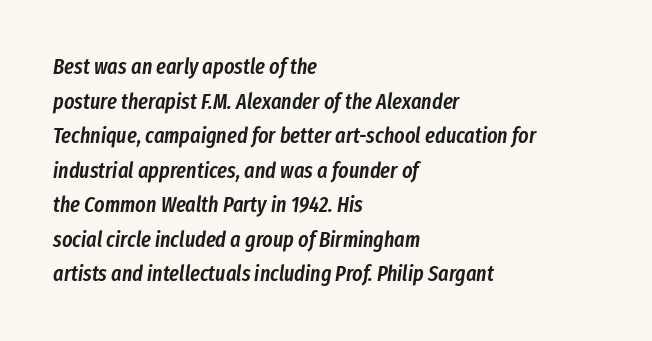
Look at the tracking — it's just the regular setting, nothing added. Line spacing here is normal. These lines carry some extra weight — a demibold, not a full bold. Does the lettering tilt? It does — this is italic. Line beginnings align vertically; line endings do not.
